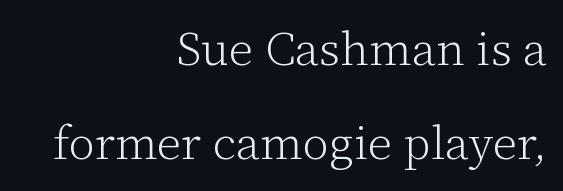
If you drew a ruler down the right edge, every line would touch it. The axis of the letterforms is exactly vertical. This sample has the flowing, uneven cadence of proportional lettering. The text was rendered using a seriffed face with decorative stroke endings. Quick note: interline space is abundant.
